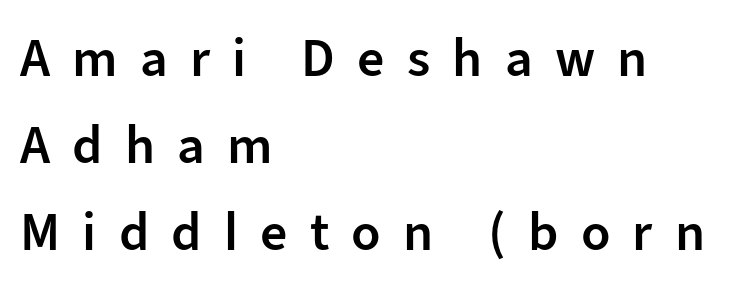
{"serif": "no", "italic": "no", "bold": "semi", "weight": "semibold", "width": "normal", "stroke_contrast": "low", "x_height": "medium", "monospaced": "no", "underline": "no", "align": "left", "line_spacing": "normal", "line_spacing_ratio": 1.61, "letter_spacing": "wide", "letter_spacing_em": 0.41, "glyph_px": 54}
